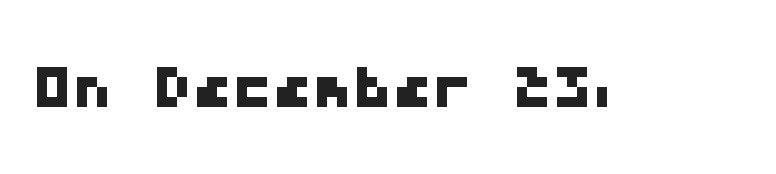
The image shows 80 px wide sans-serif type, monospaced; set normal letter spacing, not underlined; low stroke contrast and a medium x-height.
